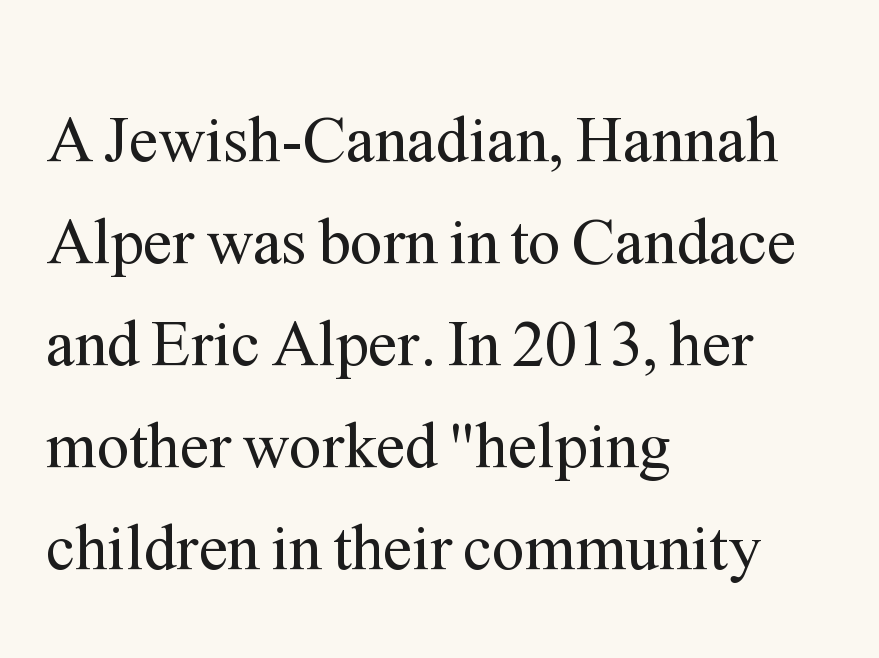
Q: Is the text bold? A: No.
Q: Is the text italic (slanted)? A: No, it is upright.
Q: Is the typeface a serif or a sans-serif typeface? A: Serif.
Q: Is the text underlined? A: No.
Q: How is the paragraph aligned? A: Left-aligned.
Q: Is the spacing between letters normal or unusually wide? A: Normal.
Q: Is the spacing between lines tight, normal or loose? A: Normal.
Q: Width (condensed, normal, or wide)? A: Normal.
Q: Stroke contrast? A: Medium.
Q: x-height? A: Medium.
Q: Monospaced? A: No.
